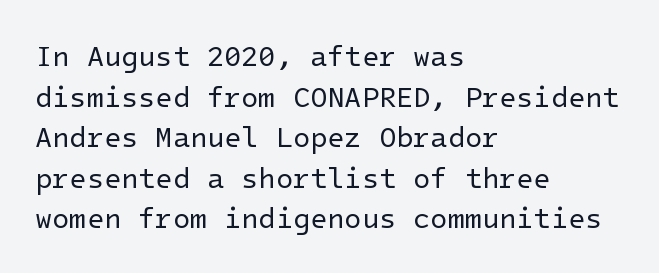
The image shows 28 px regular-weight sans-serif type, upright; set left-aligned, normal line spacing (1.45x), normal letter spacing, not underlined; low stroke contrast and a medium x-height.
